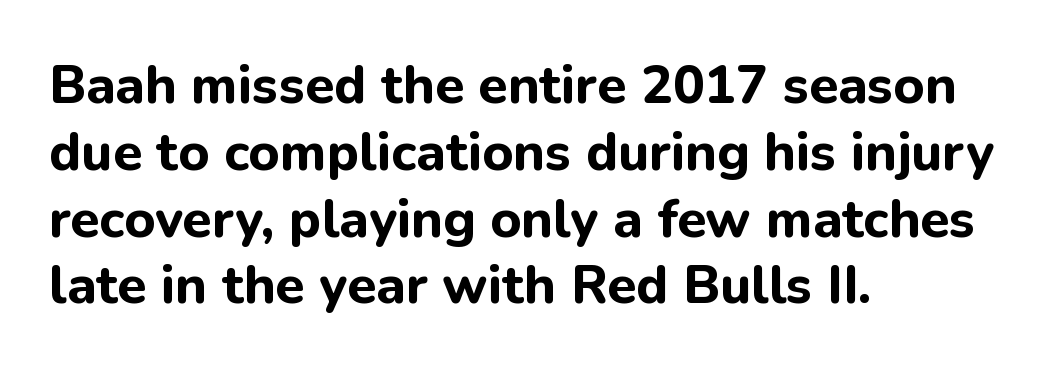
{"serif": "no", "italic": "no", "bold": "yes", "weight": "bold", "width": "normal", "stroke_contrast": "low", "x_height": "medium", "monospaced": "no", "underline": "no", "align": "left", "line_spacing": "normal", "line_spacing_ratio": 1.26, "letter_spacing": "normal", "letter_spacing_em": 0.0, "glyph_px": 53}
